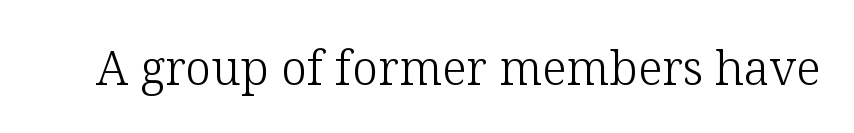
Note: serifs present on the glyphs. Tracking value appears to be zero — textbook default spacing. The strokes are not fattened; the text isn't bold. Proportional: the letters do not fall into vertical columns. Letters rest on an invisible, unmarked baseline.
